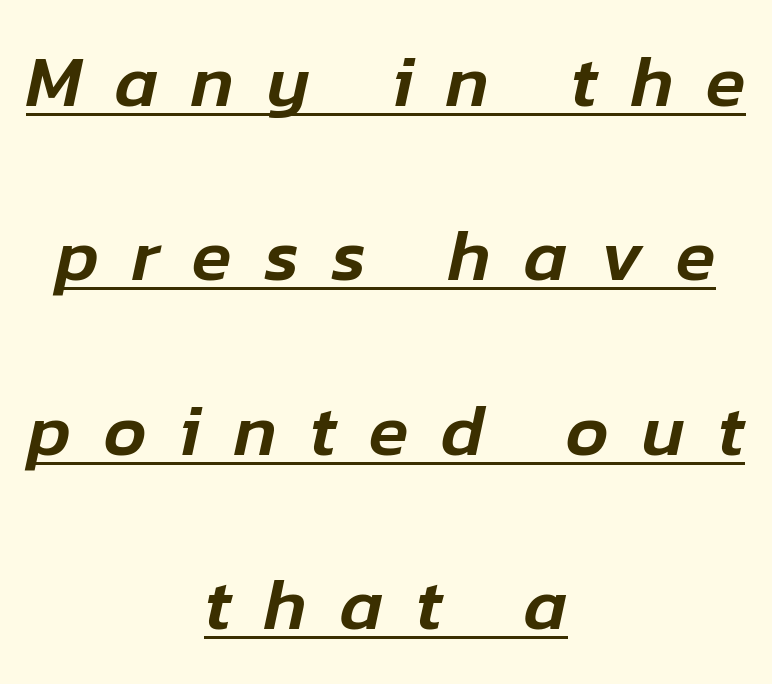
You could not count columns in this text — the font is proportionally spaced. The block of text is sparse from top to bottom, with ample space between rows. The type is letterspaced generously, with wide tracking. Every word sits above its own underline. Does the lettering tilt? It does — this is italic.
